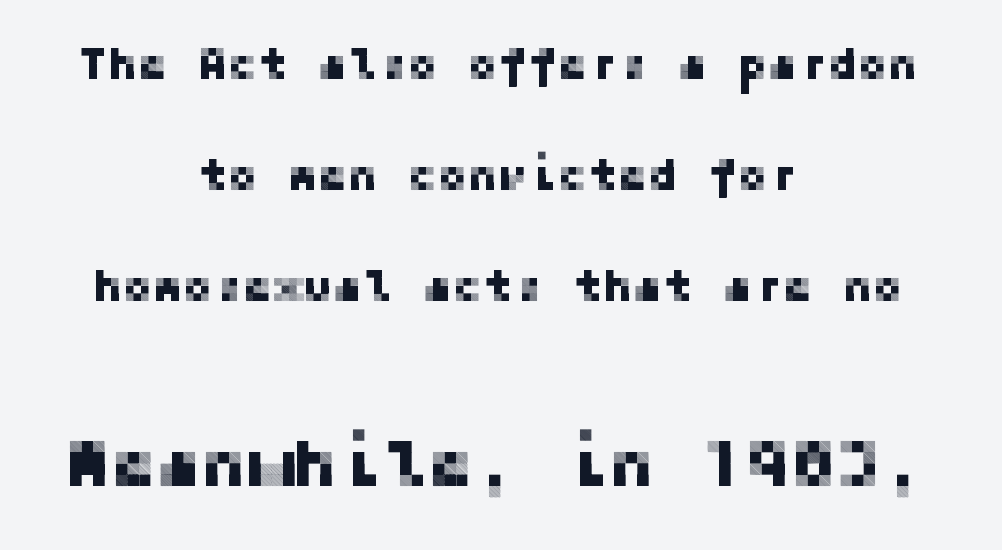
Q: Is the text italic (slanted)? A: No, it is upright.
Q: Is the typeface a serif or a sans-serif typeface? A: Sans-serif.
Q: Is the text underlined? A: No.
Q: How is the paragraph aligned? A: Centered.
Q: Is the spacing between letters normal or unusually wide? A: Normal.
Q: Is the spacing between lines tight, normal or loose? A: Loose.
Q: Which block of text is set in a larger size, the first (top) or the second (bottom)? A: The second (bottom) one.
Q: Width (condensed, normal, or wide)? A: Normal.
Q: Stroke contrast? A: Low.
Q: x-height? A: Medium.
